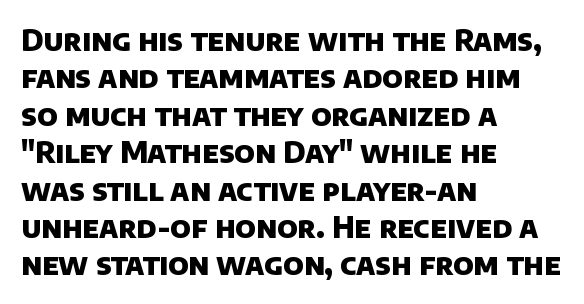
Q: Is the text bold? A: Yes.
Q: Is the typeface a serif or a sans-serif typeface? A: Sans-serif.
Q: Is the text underlined? A: No.
Q: How is the paragraph aligned? A: Left-aligned.
Q: Is the spacing between letters normal or unusually wide? A: Normal.
Q: Is the spacing between lines tight, normal or loose? A: Normal.
Q: Width (condensed, normal, or wide)? A: Normal.
Q: Stroke contrast? A: Low.
Q: x-height? A: Large.
Q: Monospaced? A: No.
